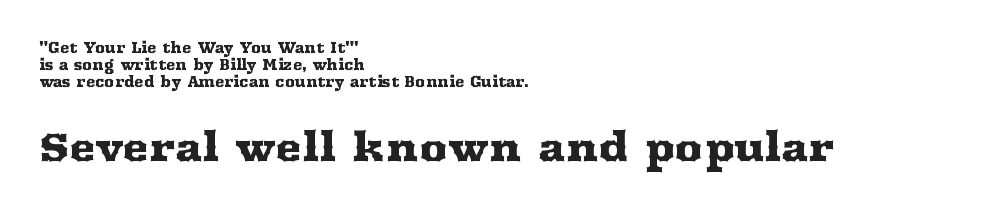
{"serif": "yes", "italic": "no", "width": "wide", "stroke_contrast": "medium", "x_height": "medium", "monospaced": "no", "underline": "no", "align": "left", "line_spacing_ratio": 1.2, "letter_spacing": "normal", "letter_spacing_em": 0.0, "larger_block": "second", "size_ratio": 2.86, "glyph_px": 40}
